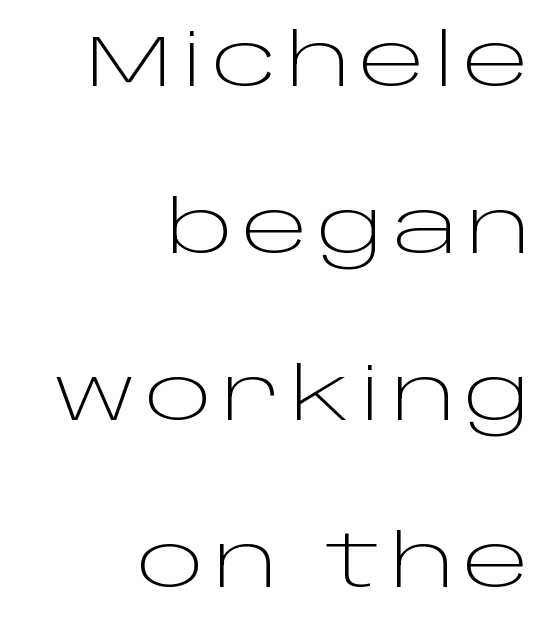
The image shows 72 px light, wide sans-serif type, upright; set right-aligned, loose line spacing (2.32x), not underlined; low stroke contrast and a large x-height.
